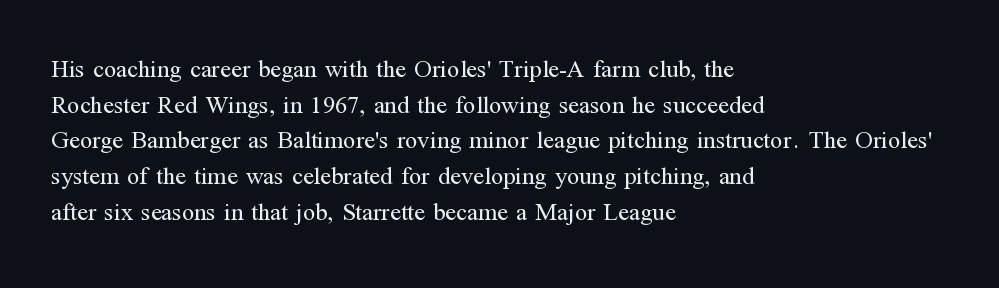
{"italic": "no", "bold": "no", "underline": "no", "align": "left", "line_spacing": "normal", "line_spacing_ratio": 1.43, "letter_spacing": "normal", "letter_spacing_em": 0.0, "glyph_px": 25}
